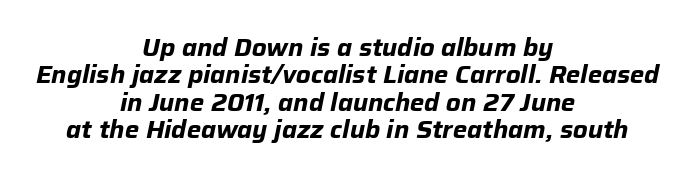
{"italic": "yes", "lean": "right", "slant_degrees": 12, "bold": "yes", "underline": "no", "align": "center", "line_spacing": "tight", "line_spacing_ratio": 1.14, "letter_spacing": "normal", "letter_spacing_em": 0.0, "glyph_px": 24}
